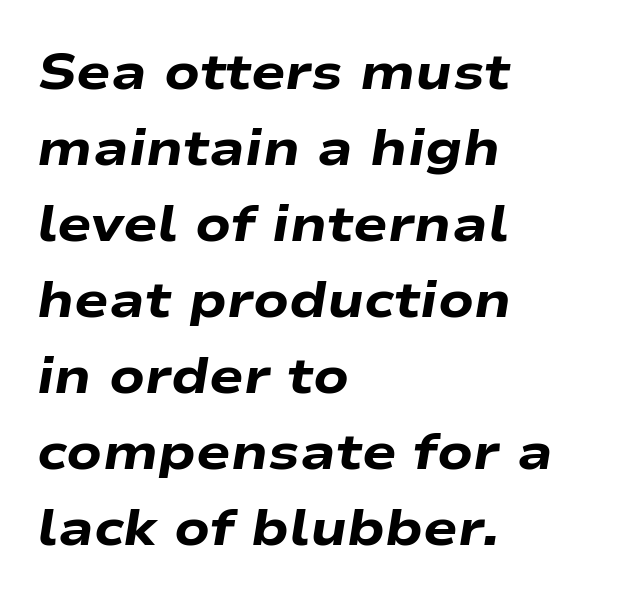
Q: Is the text bold? A: Yes.
Q: Is the text italic (slanted)? A: Yes, it leans right by about 9 degrees.
Q: Is the text underlined? A: No.
Q: How is the paragraph aligned? A: Left-aligned.
Q: Is the spacing between letters normal or unusually wide? A: Normal.
Q: Is the spacing between lines tight, normal or loose? A: Normal.
Q: Width (condensed, normal, or wide)? A: Wide.
Q: Stroke contrast? A: Low.
Q: x-height? A: Medium.
Q: Monospaced? A: No.
